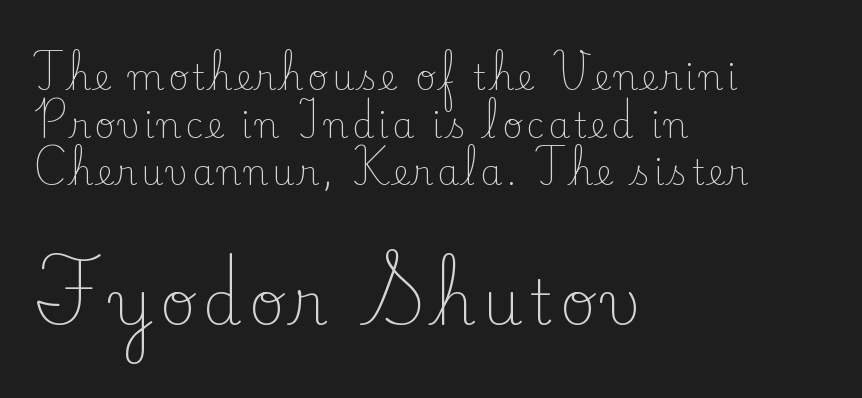
Stems and bowls with no extra thickness — not bold. The space between consecutive lines is moderate. Typeset ragged right — the left edge is the straight one. Size contrast runs from small at the top to large at the bottom. Rule under the text: the space is simply empty. Each letter keeps its own natural width here, so spacing adapts to shape.
